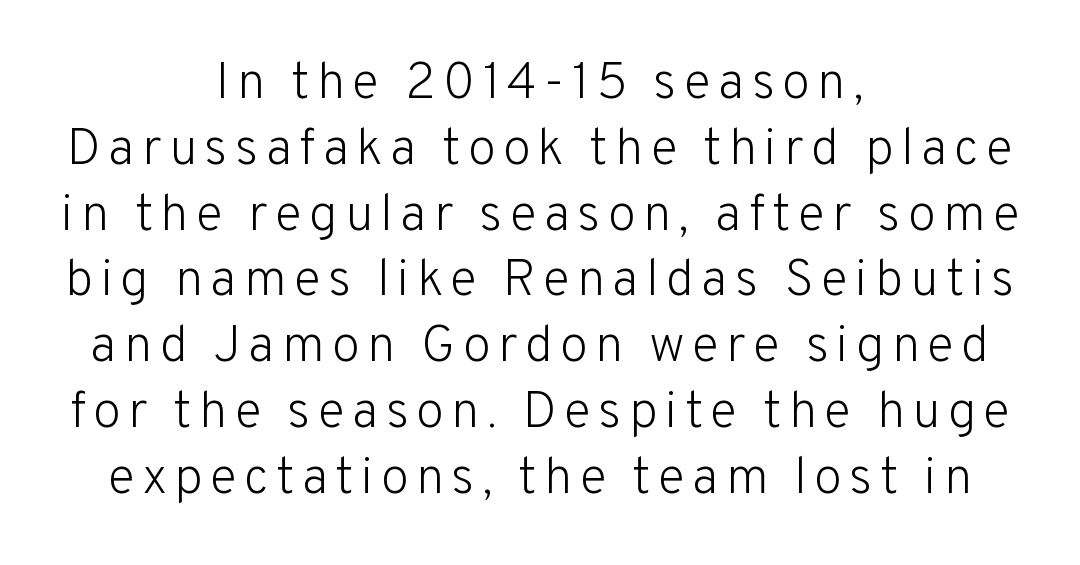
Q: Is the text bold? A: No.
Q: Is the text italic (slanted)? A: No, it is upright.
Q: Is the typeface a serif or a sans-serif typeface? A: Sans-serif.
Q: Is the text underlined? A: No.
Q: How is the paragraph aligned? A: Centered.
Q: Is the spacing between lines tight, normal or loose? A: Normal.
Q: Width (condensed, normal, or wide)? A: Normal.
Q: Stroke contrast? A: Low.
Q: x-height? A: Medium.
Q: Monospaced? A: No.
